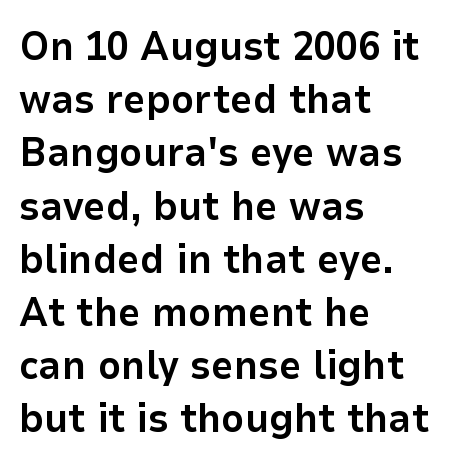
{"serif": "no", "italic": "no", "bold": "yes", "weight": "bold", "width": "normal", "stroke_contrast": "low", "x_height": "medium", "monospaced": "no", "underline": "no", "align": "left", "line_spacing": "normal", "line_spacing_ratio": 1.33, "letter_spacing": "normal", "letter_spacing_em": 0.0, "glyph_px": 40}
